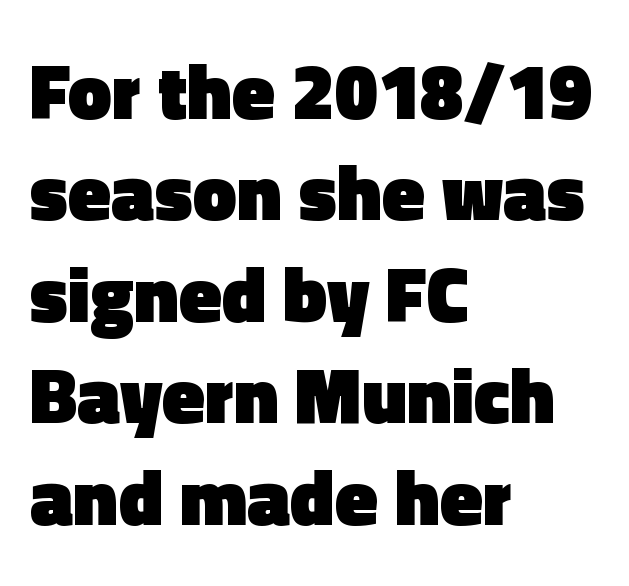
Underline: absent. Summary of weight: heavy, a full bold. The line texture is even and compact thanks to regular tracking. Line starts are locked; line ends wander. These lines were composed using upright roman letters.
